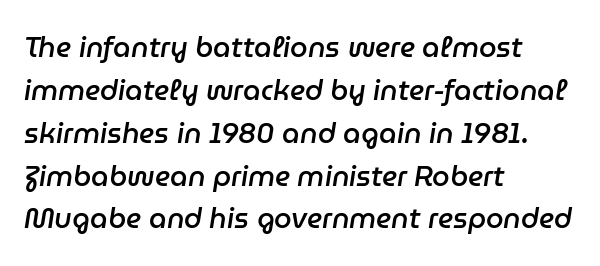
The image shows 28 px semibold type, italic (leaning right); set left-aligned, normal line spacing (1.53x), normal letter spacing, not underlined; low stroke contrast and a medium x-height.
